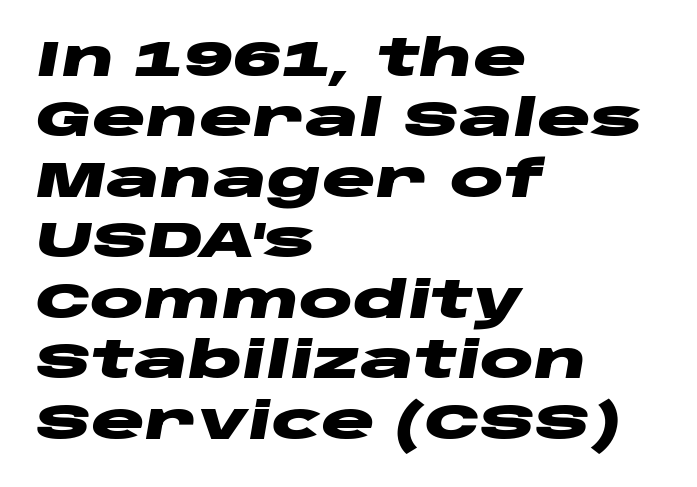
Q: Is the text bold? A: Yes.
Q: Is the text italic (slanted)? A: Yes, it leans right by about 10 degrees.
Q: Is the text underlined? A: No.
Q: How is the paragraph aligned? A: Left-aligned.
Q: Is the spacing between letters normal or unusually wide? A: Normal.
Q: Width (condensed, normal, or wide)? A: Wide.
Q: Stroke contrast? A: Low.
Q: x-height? A: Large.
Q: Monospaced? A: No.
